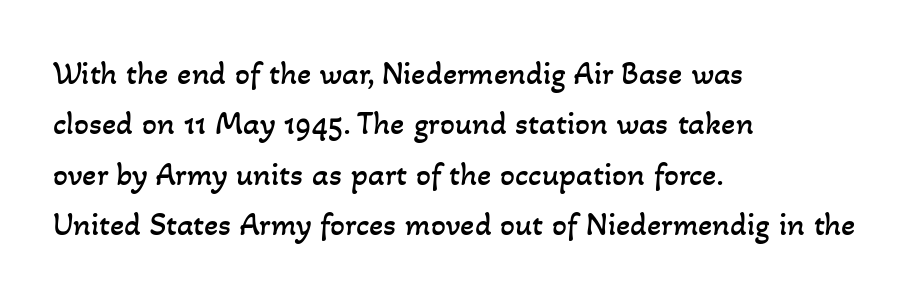
The image shows 33 px regular-weight type; set left-aligned, normal line spacing (1.53x), normal letter spacing, not underlined; low stroke contrast and a small x-height.
